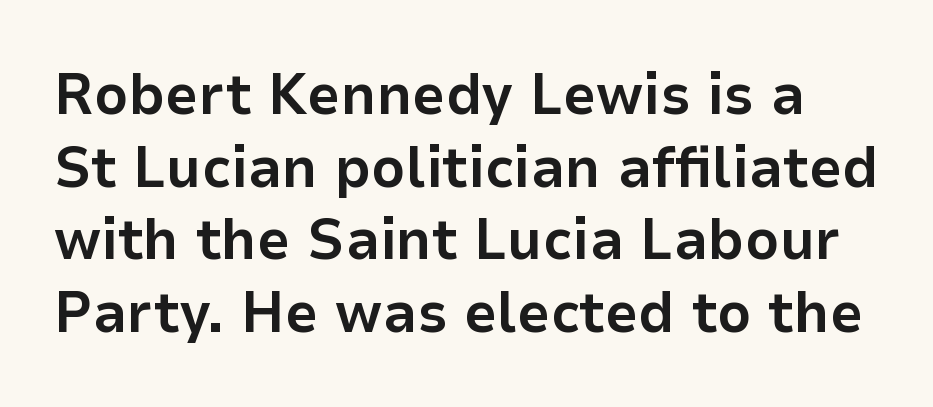
The image shows 59 px bold sans-serif type, upright; set line spacing 1.23x, normal letter spacing, not underlined; low stroke contrast and a medium x-height.
